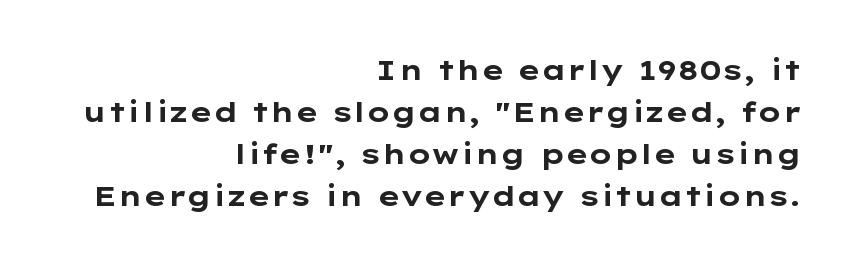
{"serif": "no", "italic": "no", "bold": "yes", "weight": "bold", "width": "wide", "stroke_contrast": "low", "x_height": "medium", "monospaced": "no", "underline": "no", "align": "right", "line_spacing": "normal", "line_spacing_ratio": 1.5, "letter_spacing": "normal", "letter_spacing_em": 0.0, "glyph_px": 28}
